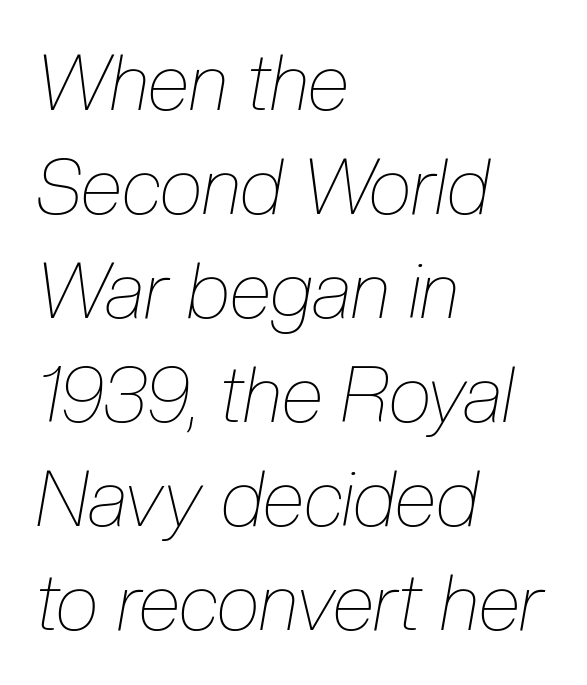
Q: Is the text bold? A: No.
Q: Is the text italic (slanted)? A: Yes, it leans right by about 10 degrees.
Q: Is the text underlined? A: No.
Q: How is the paragraph aligned? A: Left-aligned.
Q: Is the spacing between letters normal or unusually wide? A: Normal.
Q: Is the spacing between lines tight, normal or loose? A: Normal.
Q: Width (condensed, normal, or wide)? A: Condensed.
Q: Stroke contrast? A: Low.
Q: x-height? A: Medium.
Q: Monospaced? A: No.
